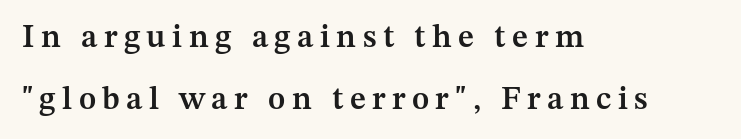
{"serif": "yes", "italic": "no", "bold": "semi", "weight": "semibold", "width": "normal", "stroke_contrast": "medium", "x_height": "medium", "monospaced": "no", "underline": "no", "align": "left", "line_spacing": "loose", "line_spacing_ratio": 1.93, "letter_spacing": "wide", "letter_spacing_em": 0.2, "glyph_px": 32}
